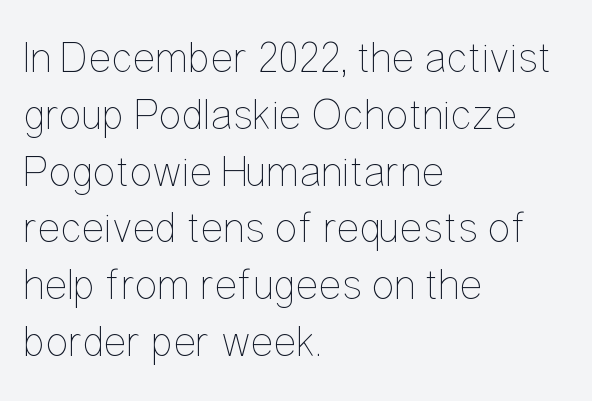
The space directly below the letters is spotless. Each line starts at the same left margin while the right side varies. Normally led — the rows are evenly, conventionally spaced. The typesetting does not lean heavy: it is not bold. If you drew a line through each stem, it would be perfectly vertical.
